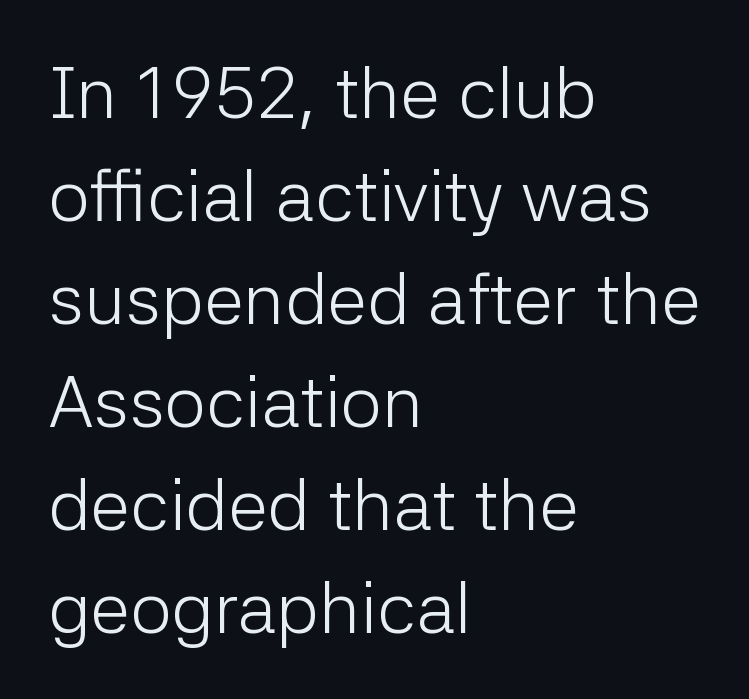
The image shows 73 px light sans-serif type, upright; set left-aligned, normal line spacing (1.41x), normal letter spacing, not underlined; low stroke contrast and a medium x-height.
